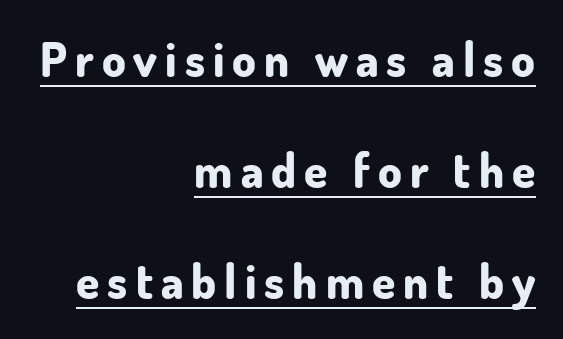
{"serif": "no", "italic": "no", "bold": "yes", "weight": "bold", "width": "normal", "stroke_contrast": "low", "x_height": "small", "monospaced": "no", "underline": "yes", "align": "right", "line_spacing": "loose", "line_spacing_ratio": 2.36, "glyph_px": 47}
